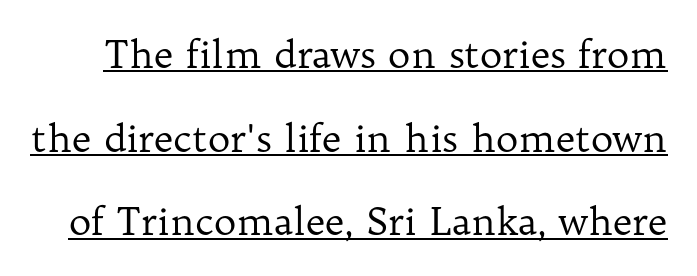
Q: Is the text bold? A: No.
Q: Is the text italic (slanted)? A: No, it is upright.
Q: Is the typeface a serif or a sans-serif typeface? A: Serif.
Q: Is the text underlined? A: Yes.
Q: Is the spacing between letters normal or unusually wide? A: Normal.
Q: Is the spacing between lines tight, normal or loose? A: Loose.
Q: Width (condensed, normal, or wide)? A: Normal.
Q: Stroke contrast? A: Low.
Q: x-height? A: Medium.
Q: Monospaced? A: No.
